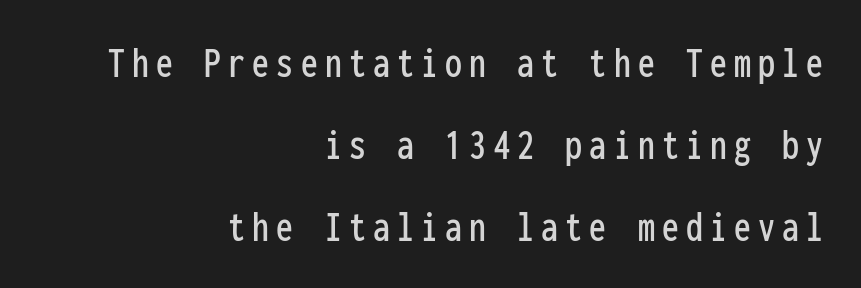
Q: Is the text italic (slanted)? A: No, it is upright.
Q: Is the typeface a serif or a sans-serif typeface? A: Sans-serif.
Q: Is the text underlined? A: No.
Q: How is the paragraph aligned? A: Right-aligned.
Q: Width (condensed, normal, or wide)? A: Condensed.
Q: Stroke contrast? A: Low.
Q: x-height? A: Medium.
Q: Monospaced? A: Yes.
